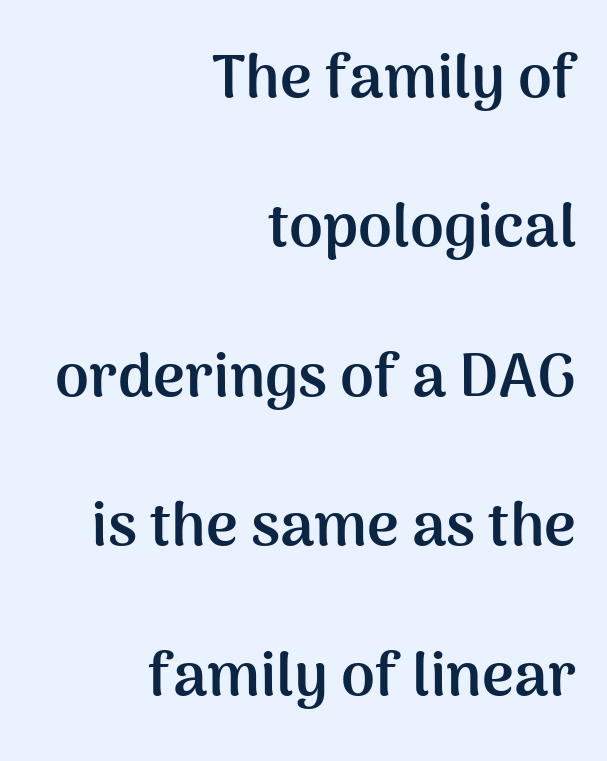
Nobody drew a line under any word here. Proportional: the letters do not fall into vertical columns. The passage shown is emphatically bold. The passage is arranged like a letterhead date or caption credit — flush right. Examine the stroke ends and you'll find no serifs. Does extra space separate the letters? No, they use regular spacing.
